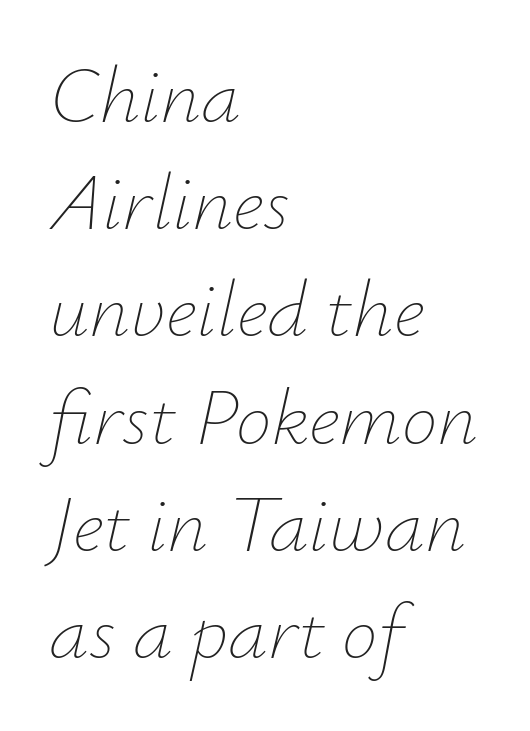
Typeset ragged right — the left edge is the straight one. Think of a printed novel: that variable character pitch is what you see here. Nothing unusual about the tracking: characters are spaced as the font intends. Only glyphs here, with clear space below each row. Compared with typical paragraphs, the rows here are spaced about the same. Stroke mass is kept to a normal reading level or below.
